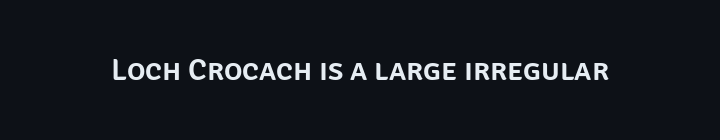
Q: Is the text italic (slanted)? A: No, it is upright.
Q: Is the typeface a serif or a sans-serif typeface? A: Sans-serif.
Q: Is the text underlined? A: No.
Q: Is the spacing between letters normal or unusually wide? A: Normal.
Q: Width (condensed, normal, or wide)? A: Normal.
Q: Stroke contrast? A: Low.
Q: x-height? A: Large.
Q: Monospaced? A: No.
